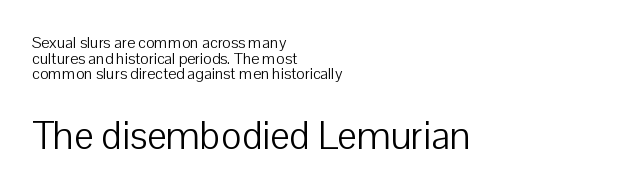
Q: Is the text bold? A: No.
Q: Is the text italic (slanted)? A: No, it is upright.
Q: Is the typeface a serif or a sans-serif typeface? A: Sans-serif.
Q: Is the text underlined? A: No.
Q: How is the paragraph aligned? A: Left-aligned.
Q: Is the spacing between letters normal or unusually wide? A: Normal.
Q: Is the spacing between lines tight, normal or loose? A: Tight.
Q: Which block of text is set in a larger size, the first (top) or the second (bottom)? A: The second (bottom) one.
Q: Width (condensed, normal, or wide)? A: Normal.
Q: Stroke contrast? A: Low.
Q: x-height? A: Medium.
Q: Monospaced? A: No.
